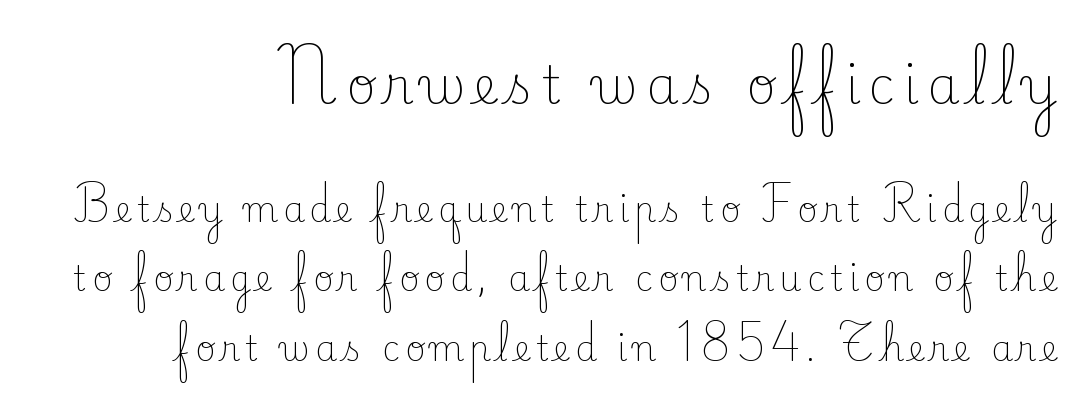
Q: Is the text bold? A: No.
Q: Is the text italic (slanted)? A: No, it is upright.
Q: Is the typeface a serif or a sans-serif typeface? A: Serif.
Q: Is the text underlined? A: No.
Q: How is the paragraph aligned? A: Right-aligned.
Q: Is the spacing between lines tight, normal or loose? A: Loose.
Q: Which block of text is set in a larger size, the first (top) or the second (bottom)? A: The first (top) one.
Q: Width (condensed, normal, or wide)? A: Normal.
Q: Stroke contrast? A: Low.
Q: x-height? A: Small.
Q: Monospaced? A: No.
